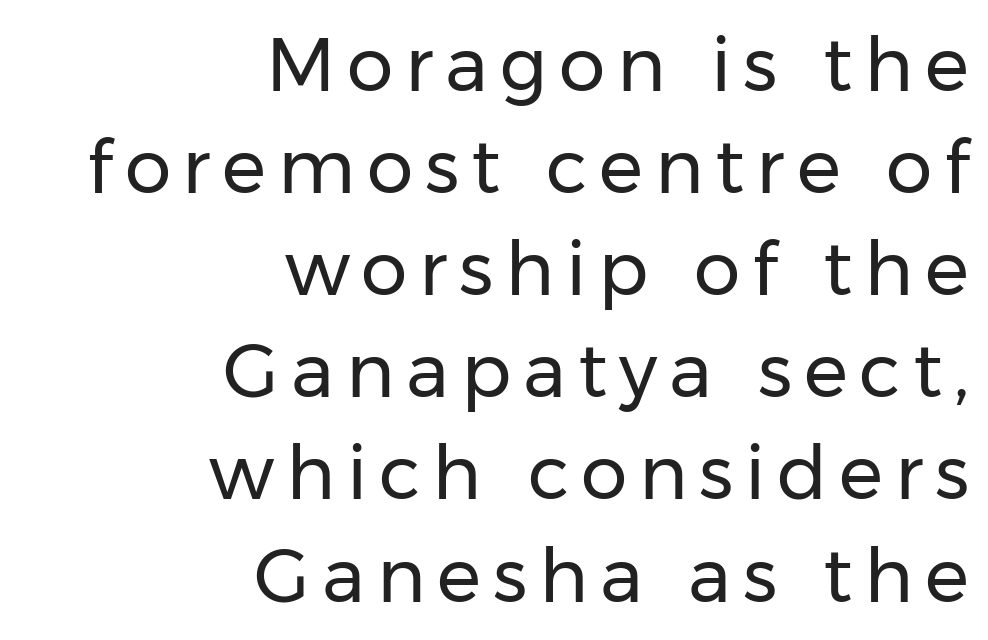
{"serif": "no", "italic": "no", "bold": "no", "weight": "regular", "width": "normal", "stroke_contrast": "low", "x_height": "medium", "monospaced": "no", "underline": "no", "align": "right", "line_spacing": "normal", "line_spacing_ratio": 1.38, "glyph_px": 74}
